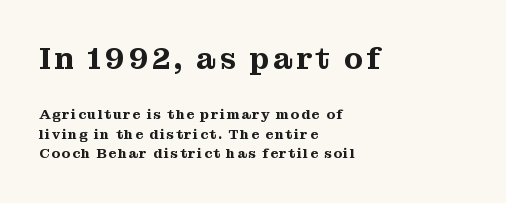
{"serif": "yes", "italic": "no", "width": "normal", "stroke_contrast": "medium", "x_height": "medium", "monospaced": "no", "underline": "no", "align": "left", "line_spacing": "normal", "line_spacing_ratio": 1.4, "larger_block": "first", "size_ratio": 2.14, "glyph_px": 30}
